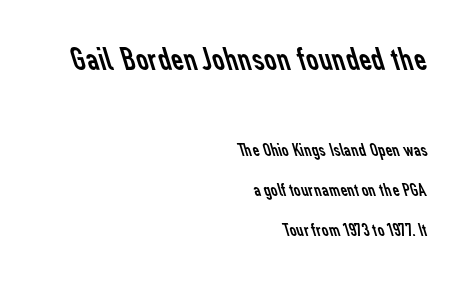
The image shows 34 px regular-weight sans-serif type; set right-aligned, loose line spacing (2.09x), normal letter spacing, not underlined; the first (top) block is 1.79x larger; low stroke contrast and a medium x-height.
